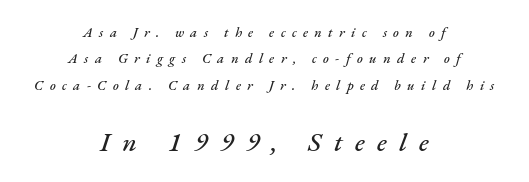
The image shows 27 px text type, italic (leaning right); set centered, line spacing 1.88x, unusually wide letter spacing (+0.46 em), not underlined; the second (bottom) block is 1.93x larger.
